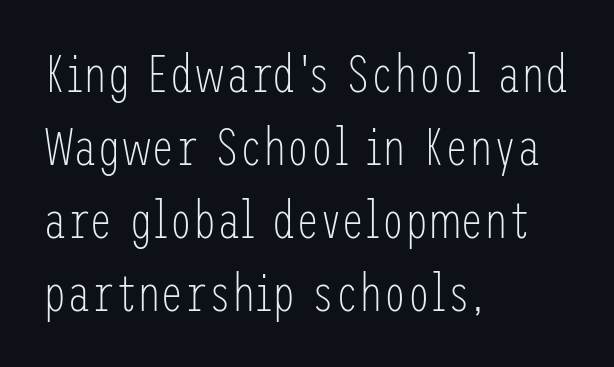
Q: Is the text bold? A: No.
Q: Is the text italic (slanted)? A: No, it is upright.
Q: Is the typeface a serif or a sans-serif typeface? A: Sans-serif.
Q: Is the text underlined? A: No.
Q: How is the paragraph aligned? A: Left-aligned.
Q: Is the spacing between letters normal or unusually wide? A: Normal.
Q: Is the spacing between lines tight, normal or loose? A: Normal.
Q: Width (condensed, normal, or wide)? A: Condensed.
Q: Stroke contrast? A: Low.
Q: x-height? A: Medium.
